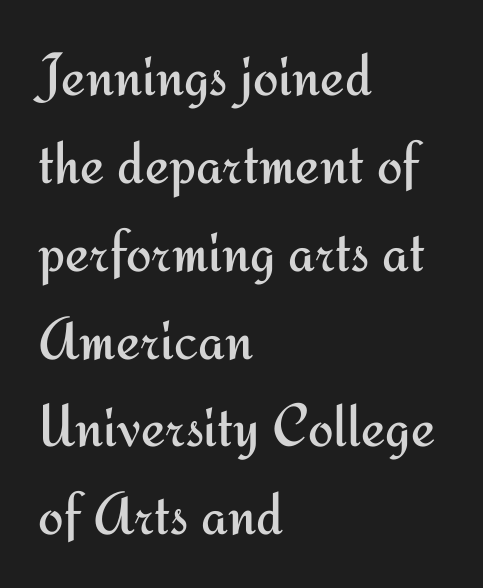
Spacing between characters is what you'd get straight out of the box. If you drew a ruler down the left edge, every line would touch it. The specimen omits any rule beneath the text block's lines. How would I describe the line gaps? Plain and ordinary.
